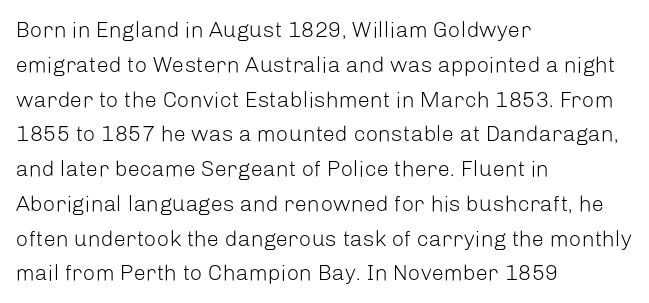
{"italic": "no", "bold": "no", "underline": "no", "align": "left", "line_spacing": "normal", "line_spacing_ratio": 1.58, "letter_spacing": "normal", "letter_spacing_em": 0.0, "glyph_px": 22}
